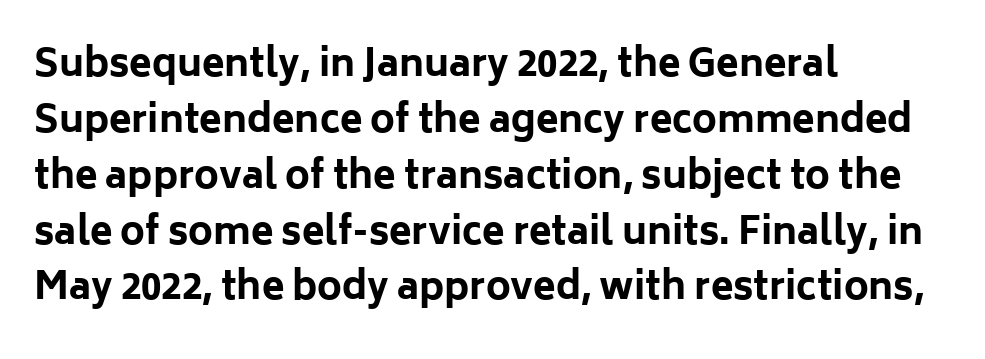
Strong, thick strokes mark this as bold type. Stroke terminals: plain, sans-serif. Posture: vertical. The leading is moderate, giving the passage an even texture. A typesetter would call this proportional, since set widths differ per character. No extra tracking has been applied to these lines.
